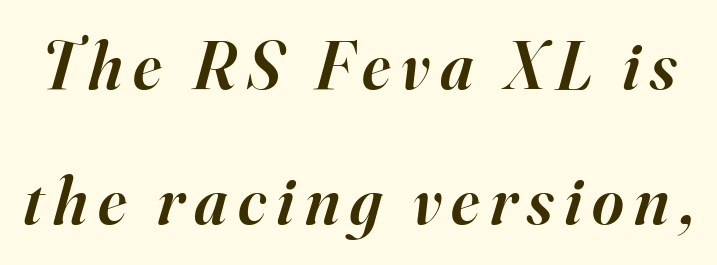
The image shows 68 px semibold serif type, italic (leaning right); set loose line spacing (1.99x), not underlined; high stroke contrast and a small x-height.
